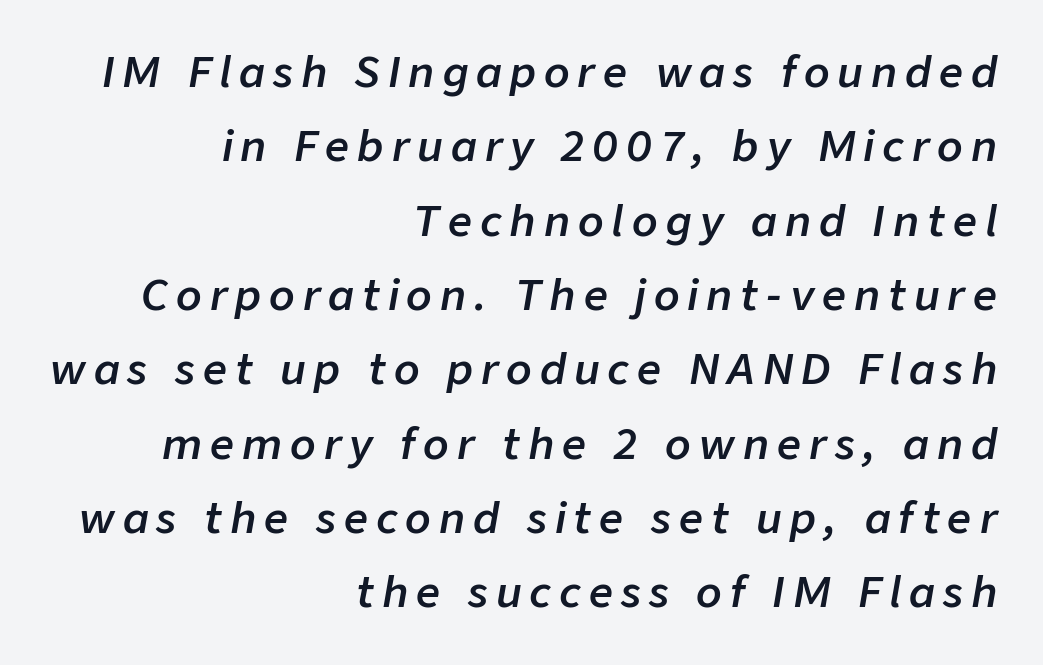
{"italic": "yes", "lean": "right", "slant_degrees": 9, "bold": "semi", "weight": "semibold", "width": "normal", "stroke_contrast": "low", "x_height": "medium", "monospaced": "no", "underline": "no", "align": "right", "line_spacing_ratio": 1.77, "glyph_px": 42}
